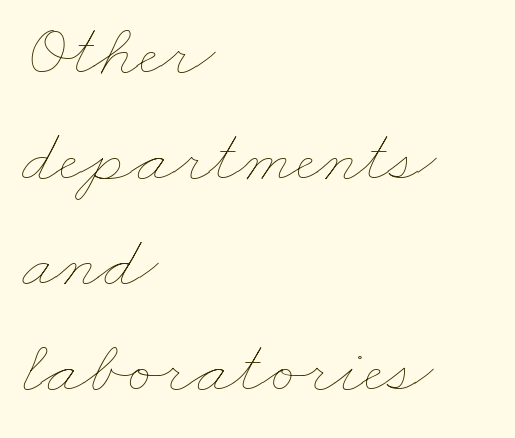
Weight: regular or lighter. Each word holds together tightly as a unit, with standard inter-letter gaps. Compared with typical paragraphs, the rows here are spaced about the same. Underline: absent.
